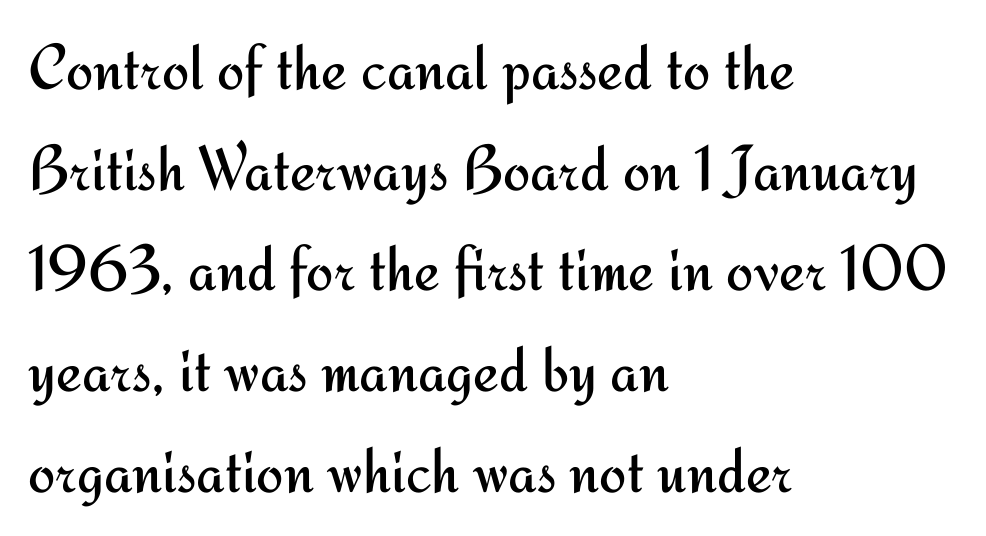
The image shows 65 px regular-weight sans-serif type, upright; set left-aligned, normal line spacing (1.55x), normal letter spacing, not underlined; medium stroke contrast and a small x-height.
